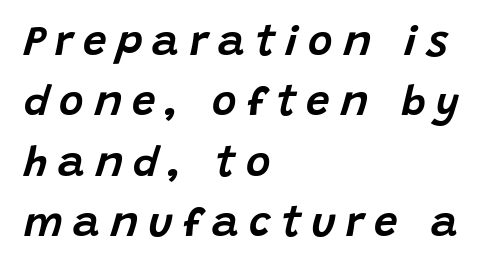
Think of a printed novel: that variable character pitch is what you see here. Left-aligned paragraph, ragged on the right. The specimen reads as italic at a glance. Unmarked baselines from the first word to the last. The rows are spaced the way most documents space them. This sample uses expanded letter spacing, leaving extra air between glyphs.
